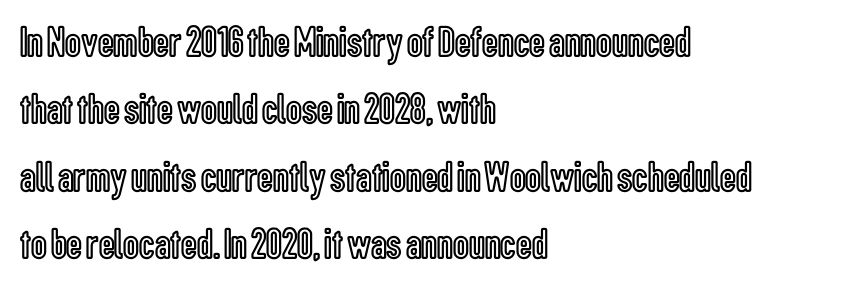
The space directly below the letters is spotless. Interline gaps are of average width in this sample. Notice how the stems are strictly vertical — no italics here. This sample uses plain, unmodified letter spacing. Horizontally, the lines are justified to the leading edge only.
